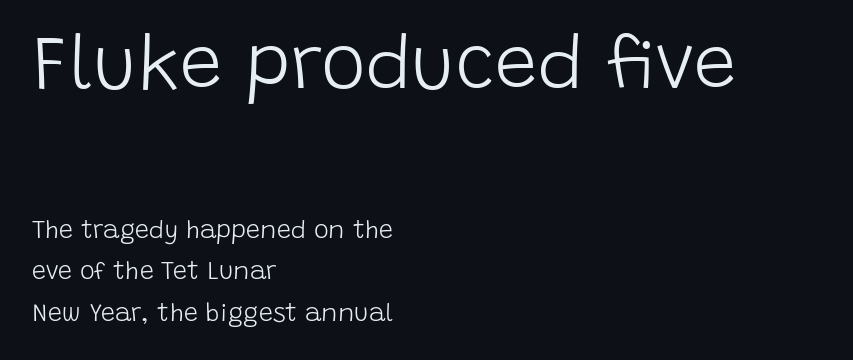
The image shows 76 px light sans-serif type, upright; set left-aligned, normal line spacing (1.66x), normal letter spacing, not underlined; the first (top) block is 3.04x larger; low stroke contrast and a large x-height.
